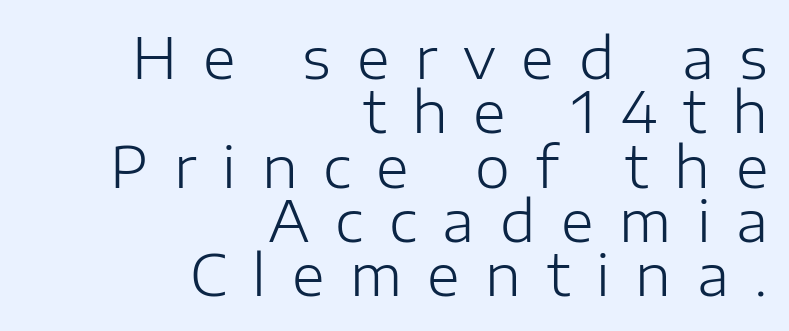
The image shows 56 px light sans-serif type, upright; set right-aligned, tight line spacing (0.97x), unusually wide letter spacing (+0.46 em), not underlined; low stroke contrast and a medium x-height.
